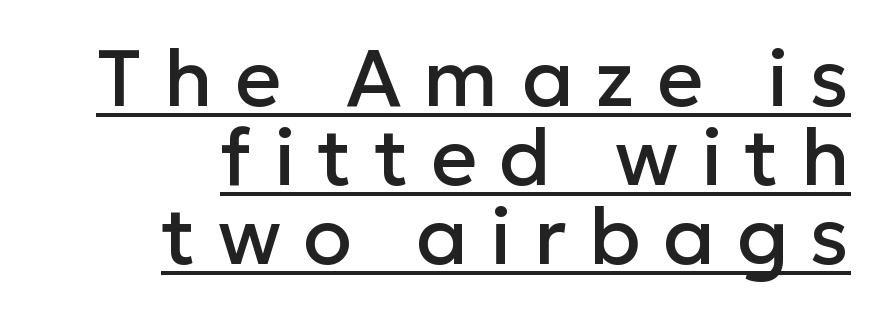
{"serif": "no", "italic": "no", "width": "normal", "stroke_contrast": "low", "x_height": "medium", "monospaced": "no", "underline": "yes", "align": "right", "line_spacing": "tight", "line_spacing_ratio": 0.99, "letter_spacing": "wide", "letter_spacing_em": 0.28, "glyph_px": 80}
